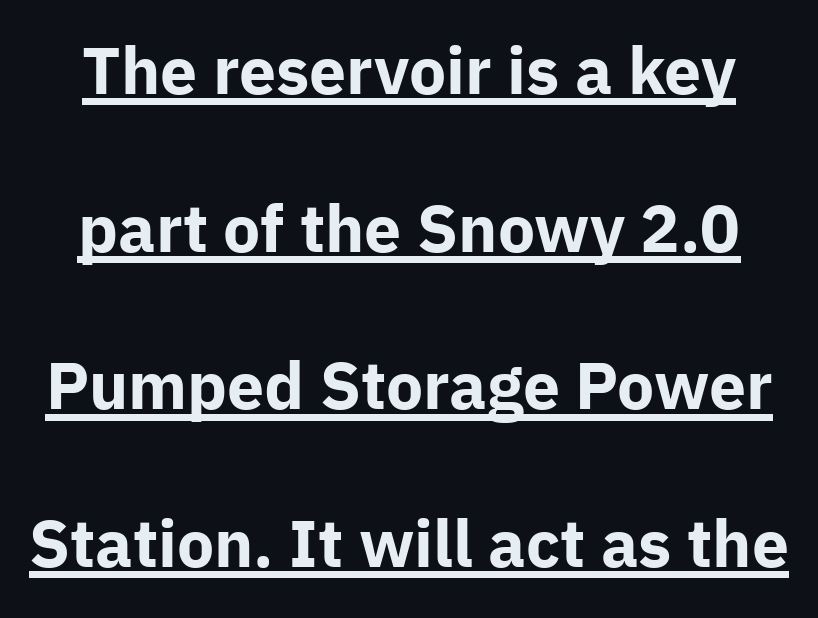
{"serif": "no", "italic": "no", "bold": "yes", "weight": "bold", "width": "normal", "stroke_contrast": "low", "x_height": "medium", "monospaced": "no", "underline": "yes", "line_spacing": "loose", "line_spacing_ratio": 2.39, "letter_spacing": "normal", "letter_spacing_em": 0.0, "glyph_px": 66}
